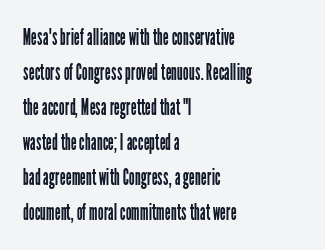
{"italic": "no", "bold": "no", "underline": "no", "align": "left", "line_spacing": "normal", "line_spacing_ratio": 1.52, "letter_spacing": "normal", "letter_spacing_em": 0.0, "glyph_px": 23}
